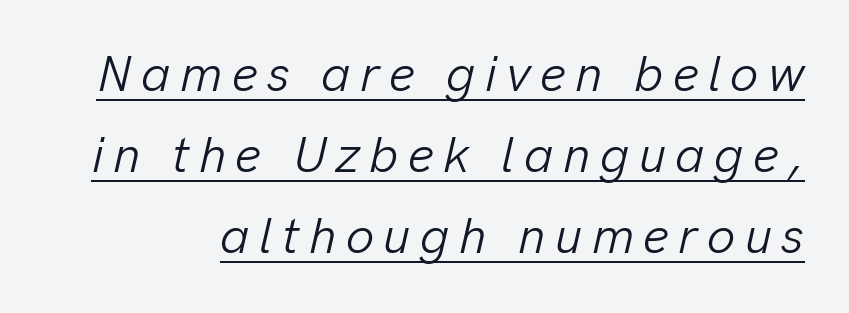
Q: Is the text bold? A: No.
Q: Is the text italic (slanted)? A: Yes, it leans right by about 13 degrees.
Q: Is the text underlined? A: Yes.
Q: Is the spacing between lines tight, normal or loose? A: Normal.
Q: Width (condensed, normal, or wide)? A: Normal.
Q: Stroke contrast? A: Low.
Q: x-height? A: Medium.
Q: Monospaced? A: No.
